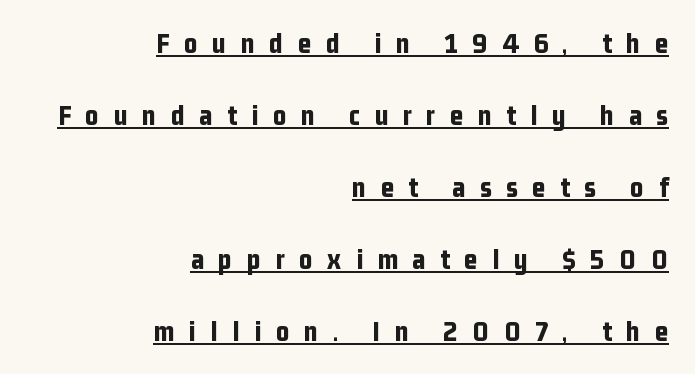
Q: Is the text bold? A: Yes.
Q: Is the text italic (slanted)? A: No, it is upright.
Q: Is the typeface a serif or a sans-serif typeface? A: Sans-serif.
Q: Is the text underlined? A: Yes.
Q: How is the paragraph aligned? A: Right-aligned.
Q: Is the spacing between letters normal or unusually wide? A: Unusually wide.
Q: Is the spacing between lines tight, normal or loose? A: Loose.
Q: Width (condensed, normal, or wide)? A: Condensed.
Q: Stroke contrast? A: Low.
Q: x-height? A: Medium.
Q: Monospaced? A: No.
